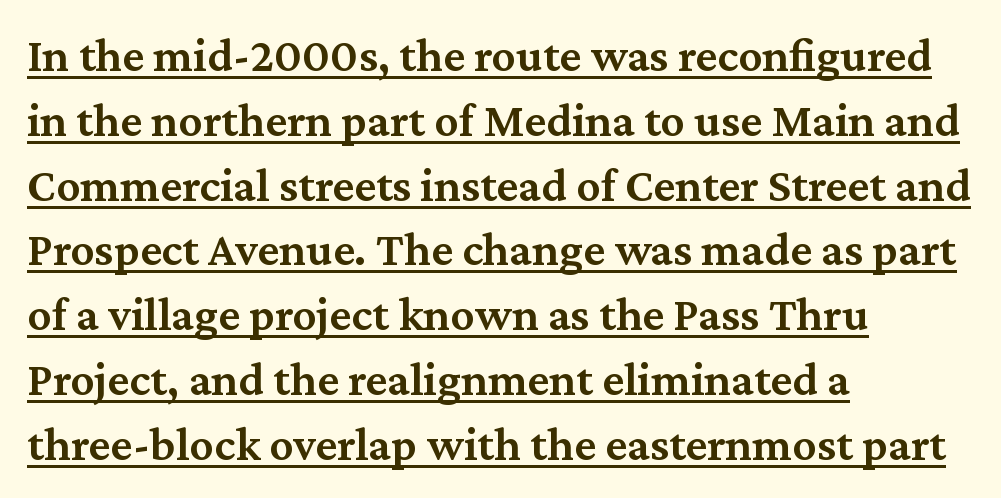
Weight: semibold (demi). Leftover space on each line is placed entirely after the last word. The typesetter has applied underlining to the passage shown. Each letter's strokes conclude with small projecting serifs.
